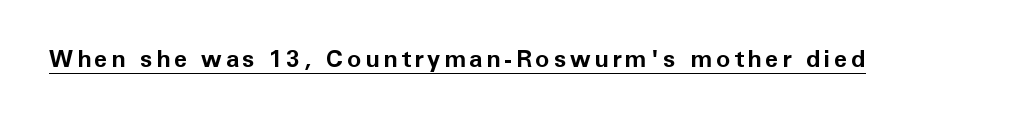
The string is rendered with underlining switched on. The face used here has the dense, thick strokes of a bold. This is roman type, the default non-slanted kind.
